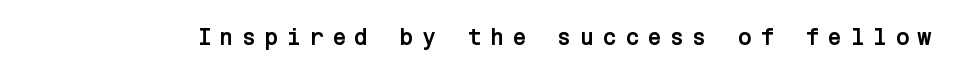
Q: Is the text bold? A: Yes.
Q: Is the text italic (slanted)? A: No, it is upright.
Q: Is the text underlined? A: No.
Q: Is the spacing between letters normal or unusually wide? A: Unusually wide.
